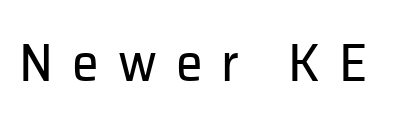
The image shows 54 px regular-weight sans-serif type, upright; set unusually wide letter spacing (+0.35 em), not underlined; low stroke contrast and a medium x-height.
